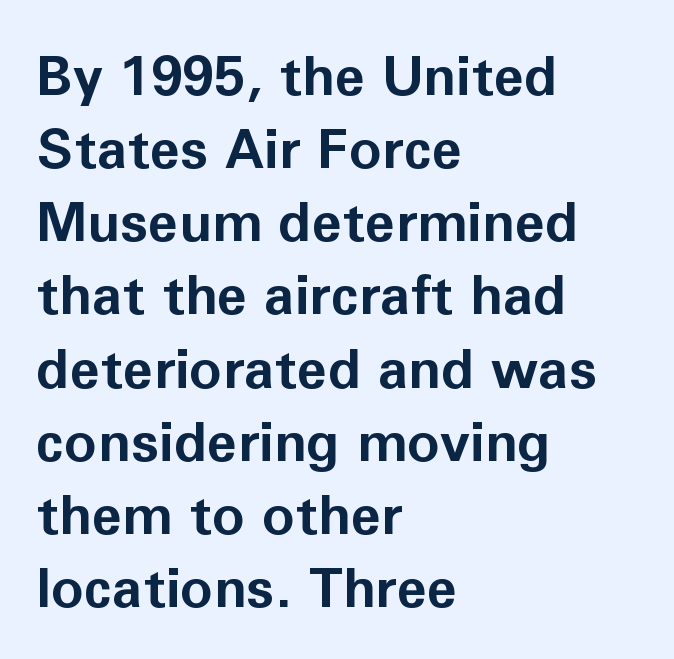
The image shows 55 px bold sans-serif type, upright; set left-aligned, normal line spacing (1.33x), normal letter spacing, not underlined; low stroke contrast and a medium x-height.
